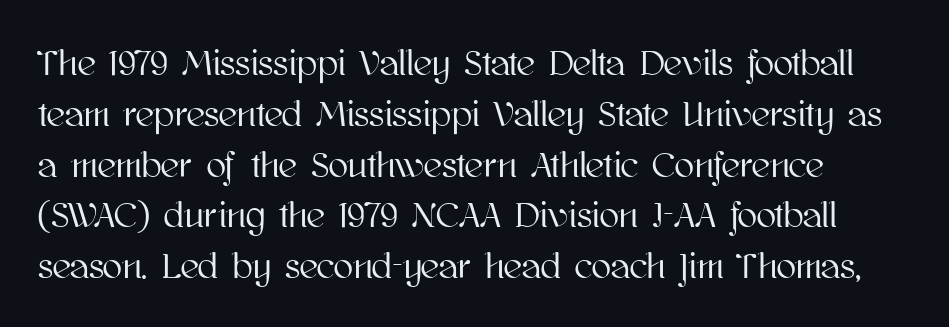
Q: Is the text italic (slanted)? A: No, it is upright.
Q: Is the text underlined? A: No.
Q: How is the paragraph aligned? A: Left-aligned.
Q: Is the spacing between letters normal or unusually wide? A: Normal.
Q: Is the spacing between lines tight, normal or loose? A: Normal.
Q: Width (condensed, normal, or wide)? A: Normal.
Q: Stroke contrast? A: High.
Q: x-height? A: Medium.
Q: Monospaced? A: No.
